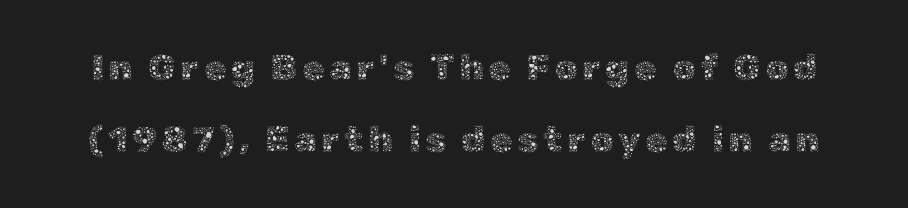
{"italic": "no", "bold": "no", "weight": "thin", "width": "normal", "x_height": "medium", "monospaced": "no", "underline": "no", "line_spacing": "loose", "line_spacing_ratio": 1.95, "glyph_px": 37}
